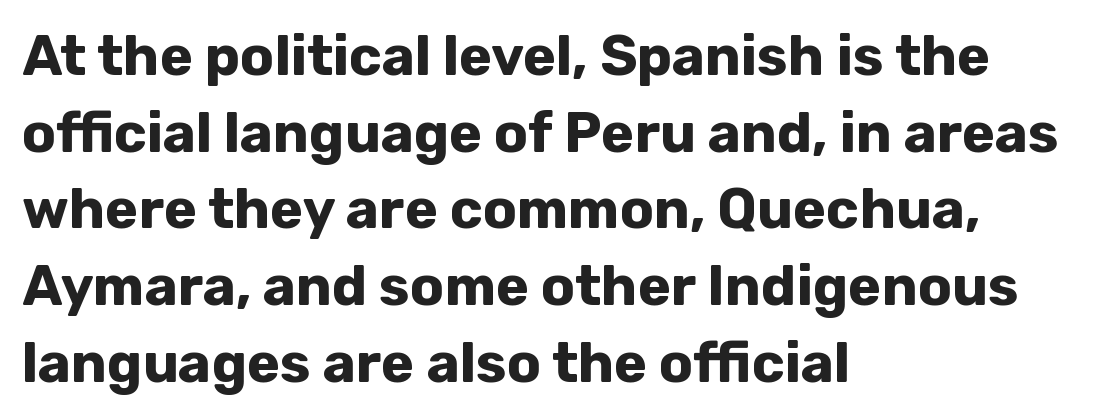
The image shows 56 px bold sans-serif type, upright; set left-aligned, normal line spacing (1.37x), normal letter spacing, not underlined; low stroke contrast and a medium x-height.
